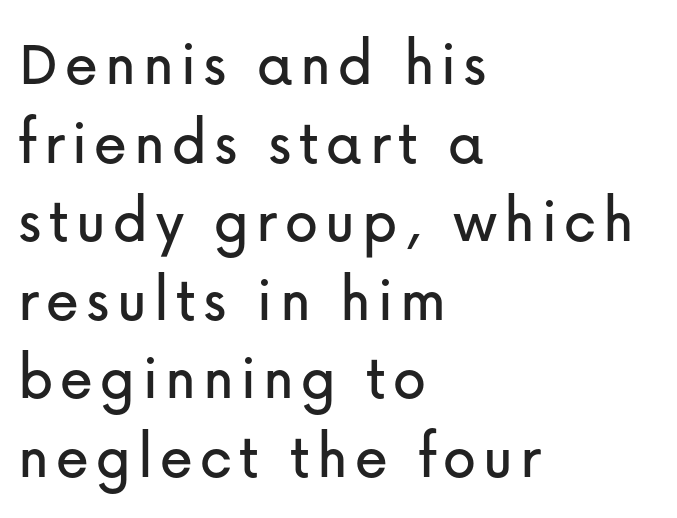
The space directly below the letters is spotless. Varying glyph widths throughout — classic text-font behaviour. Italic: no, the glyphs are upright roman. Short and long lines alike share a common starting point at left.
